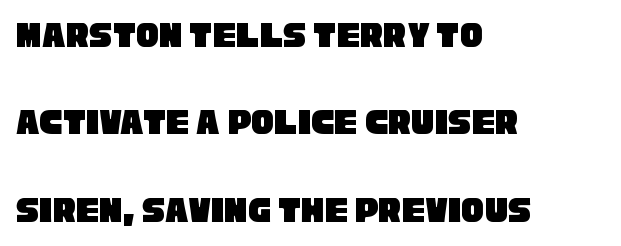
{"serif": "no", "width": "condensed", "stroke_contrast": "low", "x_height": "large", "monospaced": "no", "underline": "no", "align": "left", "line_spacing": "loose", "line_spacing_ratio": 2.3, "letter_spacing": "normal", "letter_spacing_em": 0.0, "glyph_px": 38}
